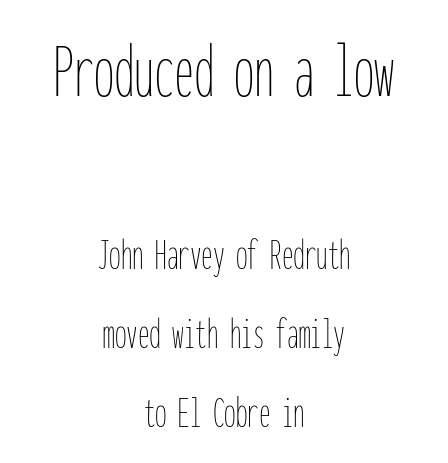
{"italic": "no", "bold": "no", "weight": "thin", "width": "condensed", "stroke_contrast": "low", "x_height": "medium", "monospaced": "yes", "underline": "no", "align": "center", "line_spacing_ratio": 1.72, "letter_spacing": "normal", "letter_spacing_em": 0.0, "larger_block": "first", "size_ratio": 1.74, "glyph_px": 80}
